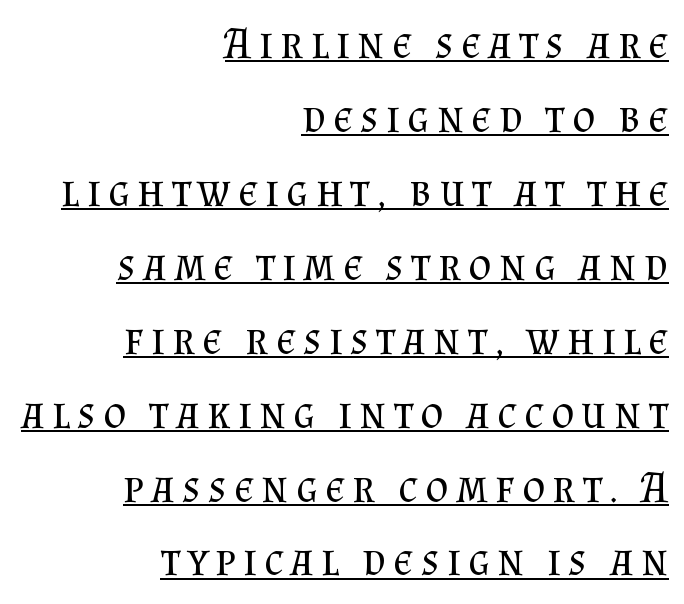
Spacing verdict: proportional, widths tailored to each character. Every stem runs plumb, perpendicular to the baseline. The rendering uses the underline text-decoration. This rendering uses right alignment, leaving the left contour irregular. This rendering employs a face with finishing strokes, i.e., a serif.
